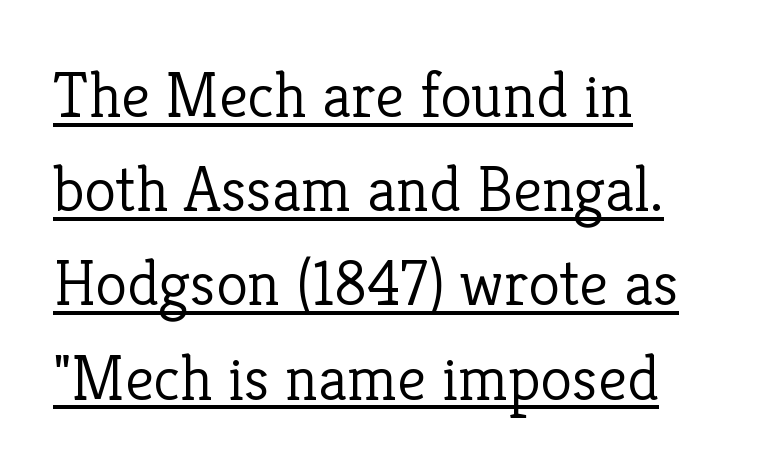
{"serif": "yes", "italic": "no", "bold": "no", "weight": "light", "width": "normal", "stroke_contrast": "low", "x_height": "medium", "monospaced": "no", "underline": "yes", "align": "left", "line_spacing": "normal", "line_spacing_ratio": 1.45, "letter_spacing": "normal", "letter_spacing_em": 0.0, "glyph_px": 65}
